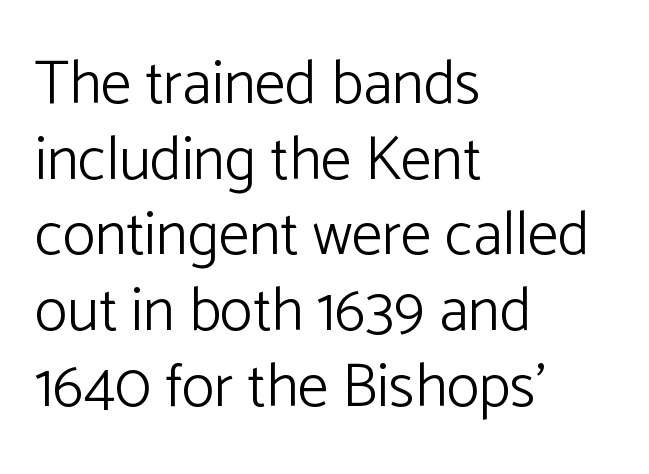
{"serif": "no", "italic": "no", "bold": "no", "weight": "light", "width": "normal", "stroke_contrast": "low", "x_height": "medium", "monospaced": "no", "underline": "no", "align": "left", "line_spacing_ratio": 1.24, "letter_spacing": "normal", "letter_spacing_em": 0.0, "glyph_px": 61}
